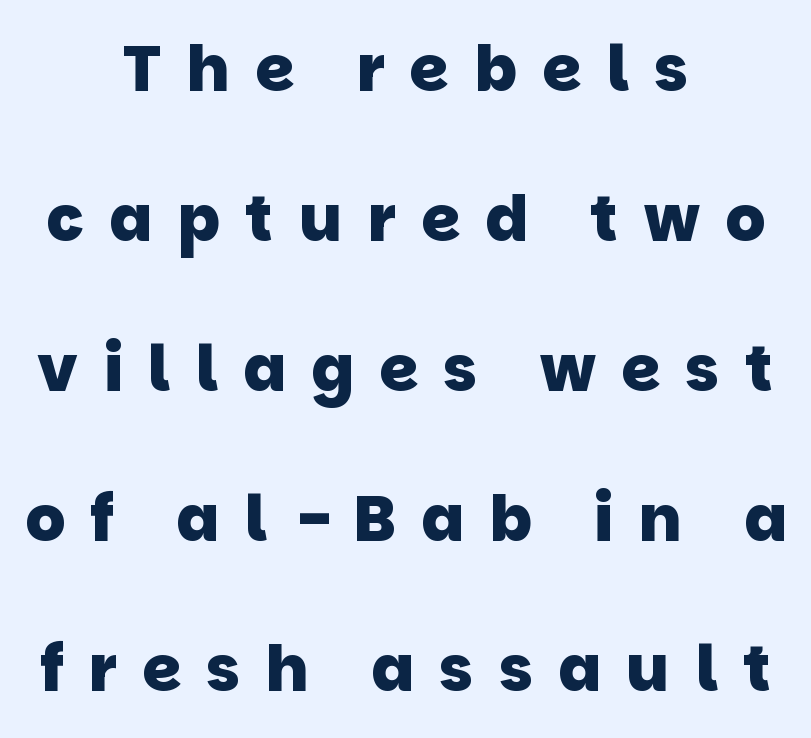
Q: Is the text bold? A: Yes.
Q: Is the typeface a serif or a sans-serif typeface? A: Sans-serif.
Q: Is the text underlined? A: No.
Q: How is the paragraph aligned? A: Centered.
Q: Is the spacing between letters normal or unusually wide? A: Unusually wide.
Q: Is the spacing between lines tight, normal or loose? A: Loose.
Q: Width (condensed, normal, or wide)? A: Normal.
Q: Stroke contrast? A: Low.
Q: x-height? A: Large.
Q: Monospaced? A: No.
